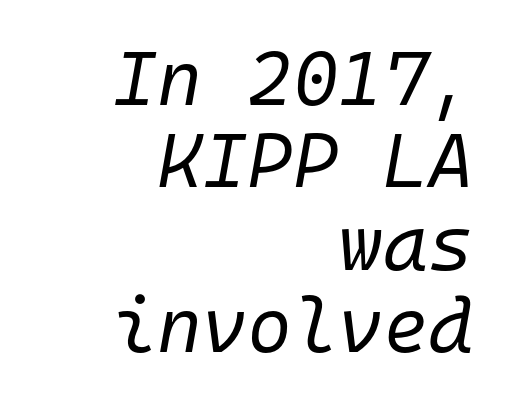
Q: Is the text bold? A: No.
Q: Is the text italic (slanted)? A: Yes, it leans right by about 10 degrees.
Q: Is the text underlined? A: No.
Q: How is the paragraph aligned? A: Right-aligned.
Q: Is the spacing between letters normal or unusually wide? A: Normal.
Q: Is the spacing between lines tight, normal or loose? A: Tight.
Q: Width (condensed, normal, or wide)? A: Normal.
Q: Stroke contrast? A: Low.
Q: x-height? A: Medium.
Q: Monospaced? A: Yes.
